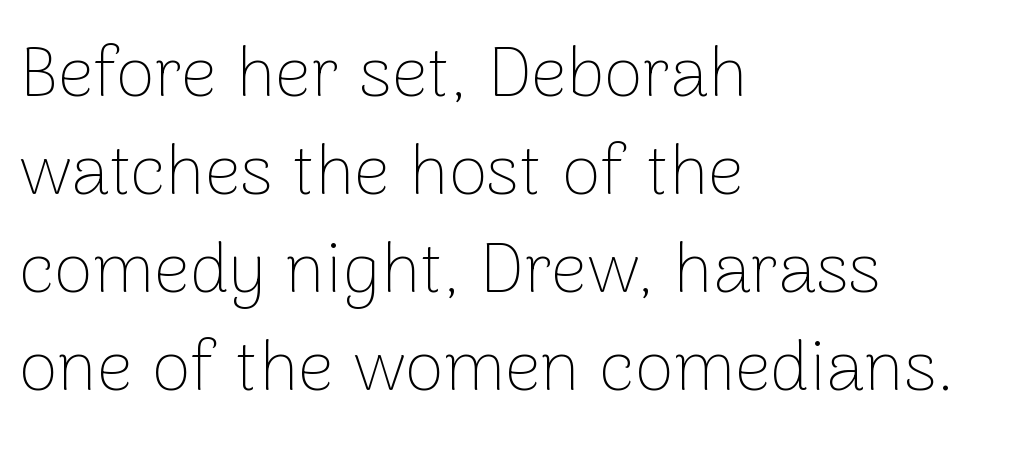
The image shows 71 px thin sans-serif type, upright; set left-aligned, normal line spacing (1.38x), normal letter spacing, not underlined; low stroke contrast and a medium x-height.
